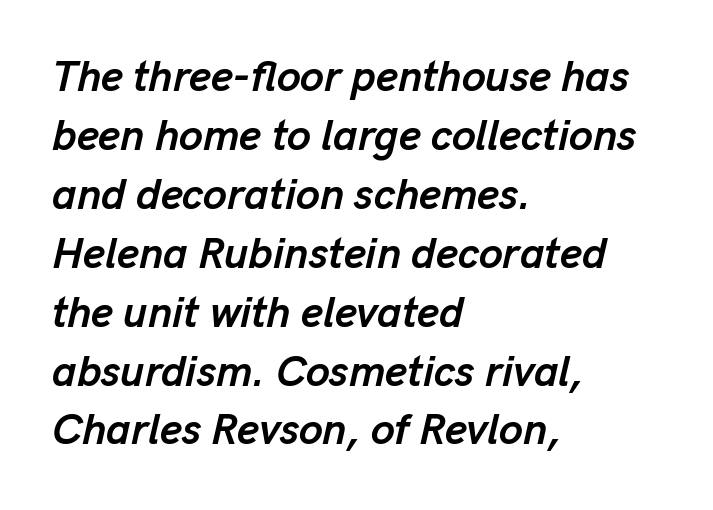
The image shows 43 px semibold type, italic (leaning right); set left-aligned, normal line spacing (1.37x), normal letter spacing, not underlined; low stroke contrast and a medium x-height.
